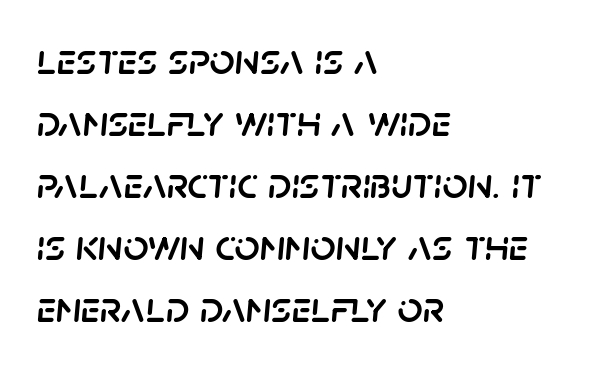
The image shows 44 px text type, italic (leaning right); set left-aligned, normal line spacing (1.41x), normal letter spacing, not underlined; low stroke contrast and a large x-height.
